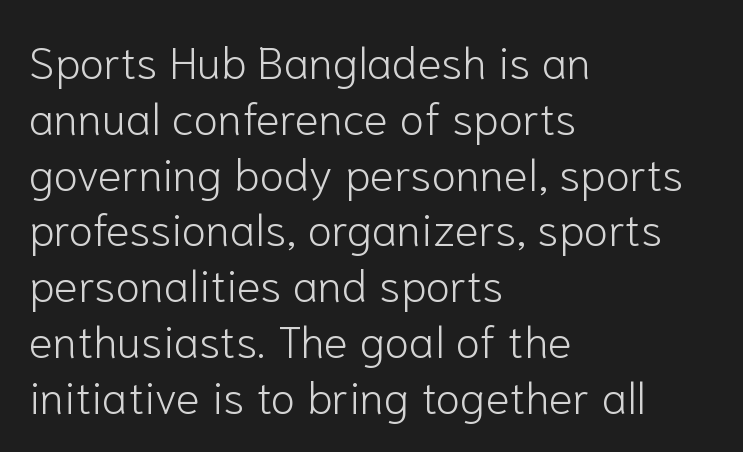
{"serif": "no", "italic": "no", "bold": "no", "weight": "light", "width": "normal", "stroke_contrast": "low", "x_height": "medium", "monospaced": "no", "underline": "no", "align": "left", "line_spacing_ratio": 1.24, "letter_spacing": "normal", "letter_spacing_em": 0.0, "glyph_px": 45}
